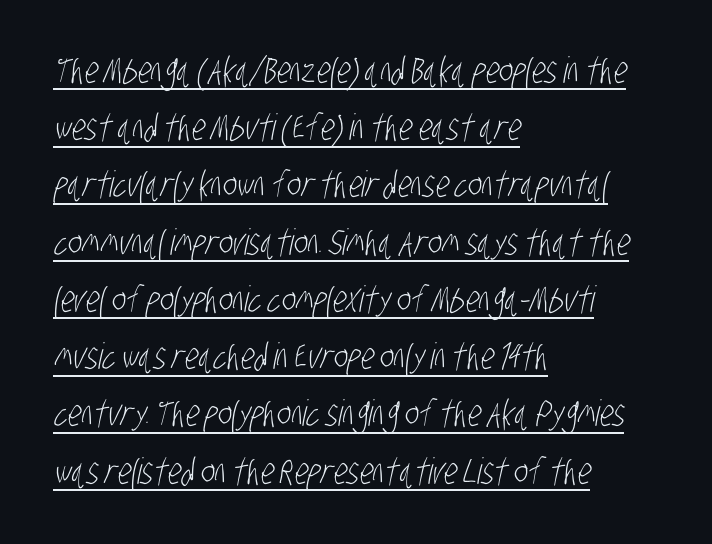
The image shows 36 px light, condensed sans-serif type; set left-aligned, normal line spacing (1.59x), normal letter spacing, underlined; low stroke contrast and a large x-height.
